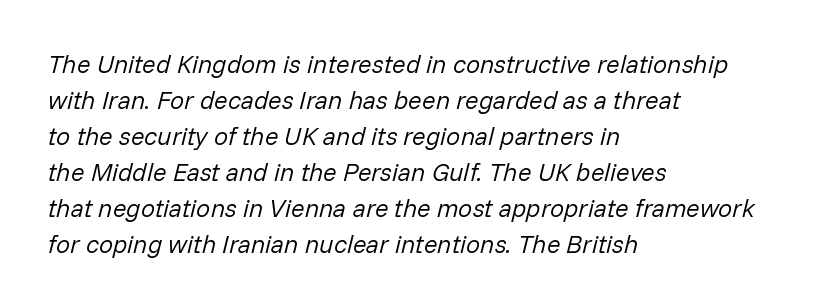
{"italic": "yes", "lean": "right", "slant_degrees": 14, "bold": "no", "underline": "no", "align": "left", "line_spacing": "normal", "line_spacing_ratio": 1.44, "letter_spacing": "normal", "letter_spacing_em": 0.0, "glyph_px": 25}
